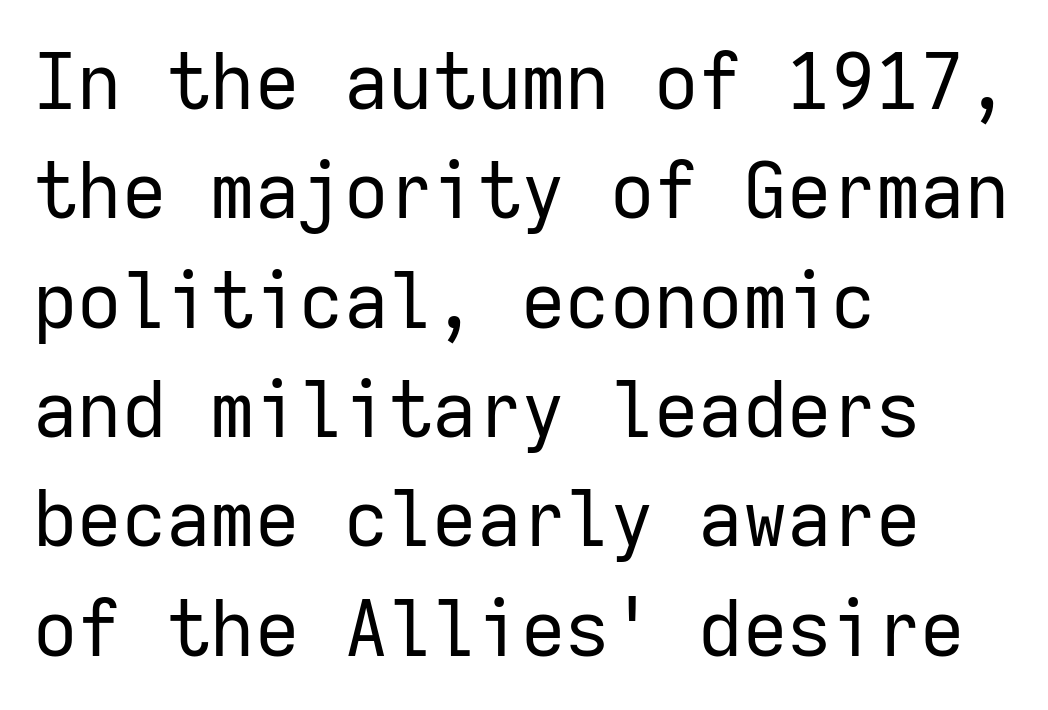
{"serif": "no", "italic": "no", "bold": "no", "weight": "regular", "width": "normal", "stroke_contrast": "low", "x_height": "medium", "monospaced": "yes", "underline": "no", "align": "left", "line_spacing": "normal", "line_spacing_ratio": 1.42, "letter_spacing": "normal", "letter_spacing_em": 0.0, "glyph_px": 77}
